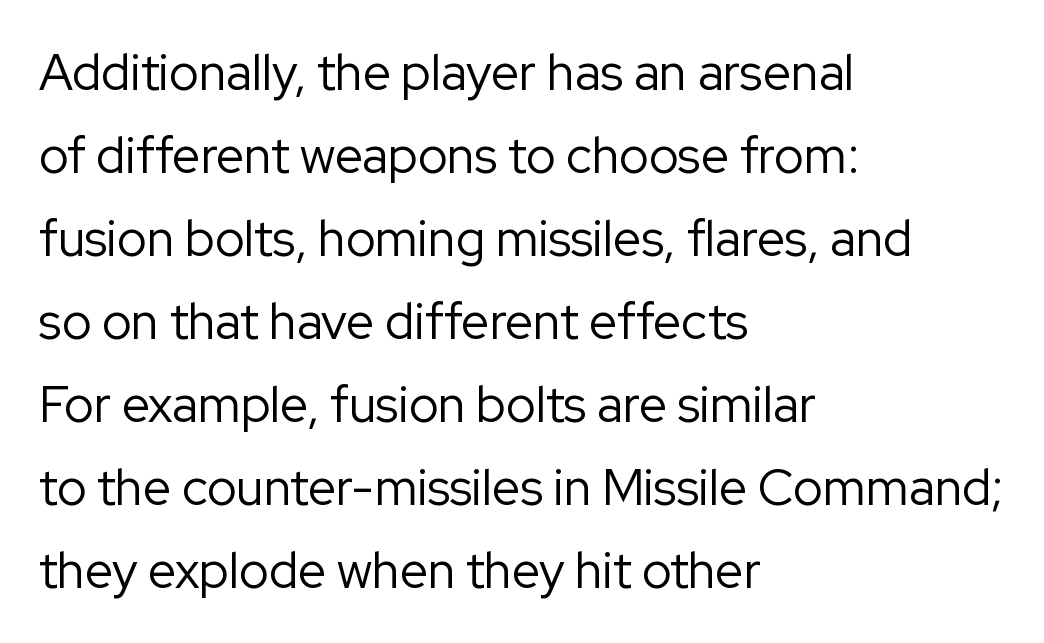
Think of a printed novel: that variable character pitch is what you see here. Each stroke keeps to a modest, everyday thickness or less. Lines of text with bare space underneath. Short note: letters normally spaced.
